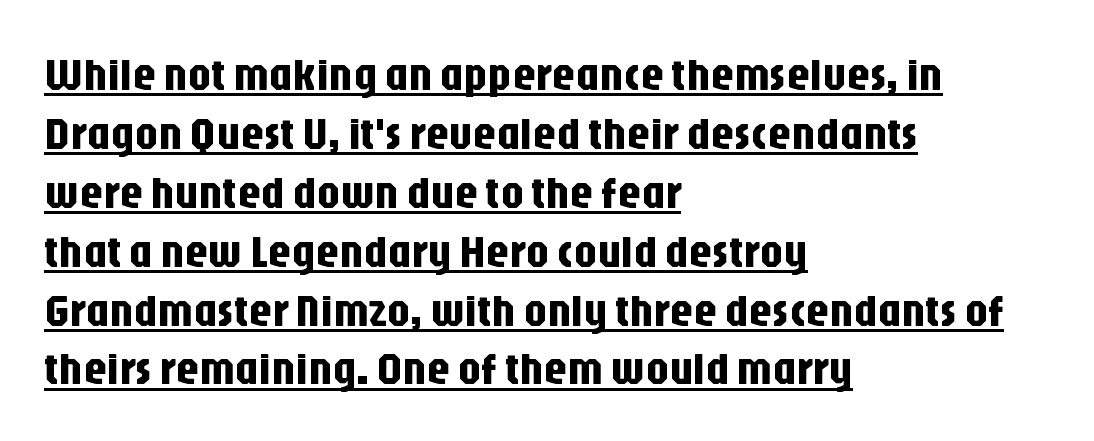
Q: Is the text italic (slanted)? A: No, it is upright.
Q: Is the typeface a serif or a sans-serif typeface? A: Sans-serif.
Q: Is the text underlined? A: Yes.
Q: How is the paragraph aligned? A: Left-aligned.
Q: Is the spacing between letters normal or unusually wide? A: Normal.
Q: Is the spacing between lines tight, normal or loose? A: Normal.
Q: Width (condensed, normal, or wide)? A: Condensed.
Q: Stroke contrast? A: Low.
Q: x-height? A: Large.
Q: Monospaced? A: No.
